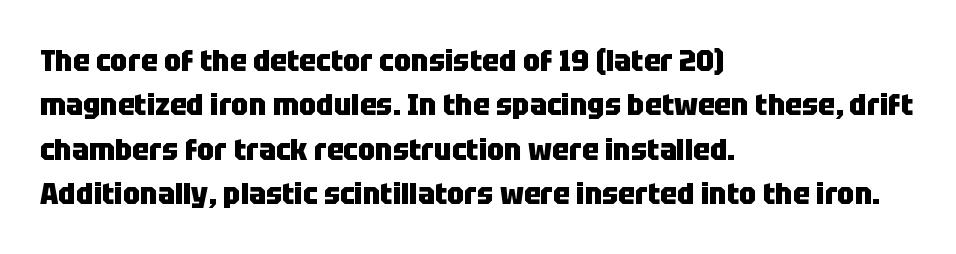
The designer went with a sans here, leaving each stem footless. Each letter keeps its own natural width here, so spacing adapts to shape. Compared with typical body copy, the letter spacing here is the same. The rag falls on the right side of this text block. Tall strokes in this sample are plumb rather than angled. One glance says typical: line gaps are just what's usual.
